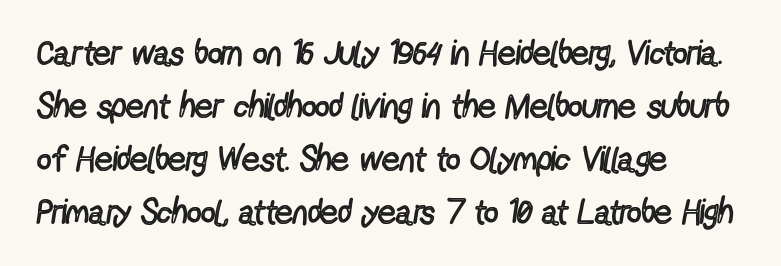
The image shows 35 px regular-weight, condensed sans-serif type; set left-aligned, normal line spacing (1.51x), normal letter spacing, not underlined; a medium x-height.
